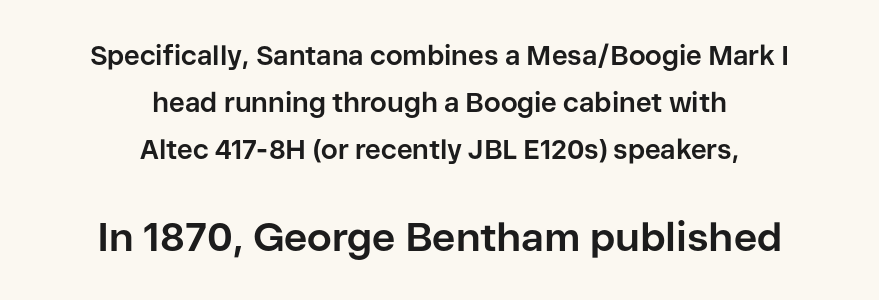
Look at the tracking — it's just the regular setting, nothing added. Varying glyph widths throughout — classic text-font behaviour. No feet cap the strokes, marking this as sans-serif type. Italic: no, the glyphs are upright roman. Underline: absent. Is the lower block the larger one? Yes — the lower block carries the bigger type.
